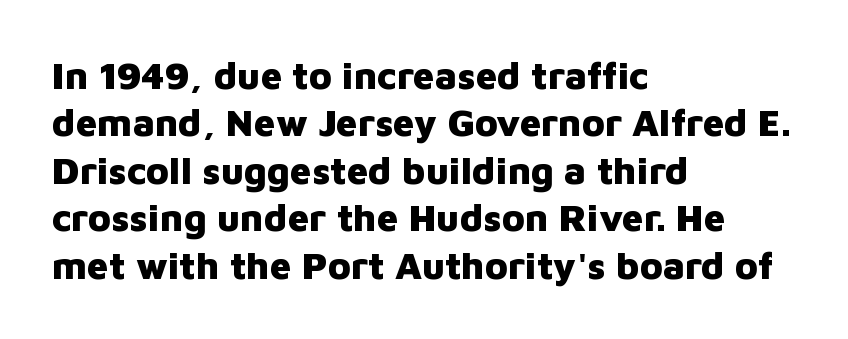
Between one letter and the next there's only the usual sliver of space. Look at the stroke-to-counter ratio: heavy, a bold. The designer left line spacing at the default. Each letter keeps its own natural width here, so spacing adapts to shape. This rendering employs a face without finishing strokes, i.e., a sans-serif.
